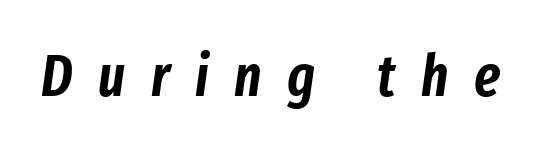
Q: Is the text italic (slanted)? A: Yes, it leans right by about 8 degrees.
Q: Is the text underlined? A: No.
Q: Is the spacing between letters normal or unusually wide? A: Unusually wide.
Q: Width (condensed, normal, or wide)? A: Condensed.
Q: Stroke contrast? A: Low.
Q: x-height? A: Medium.
Q: Monospaced? A: No.
